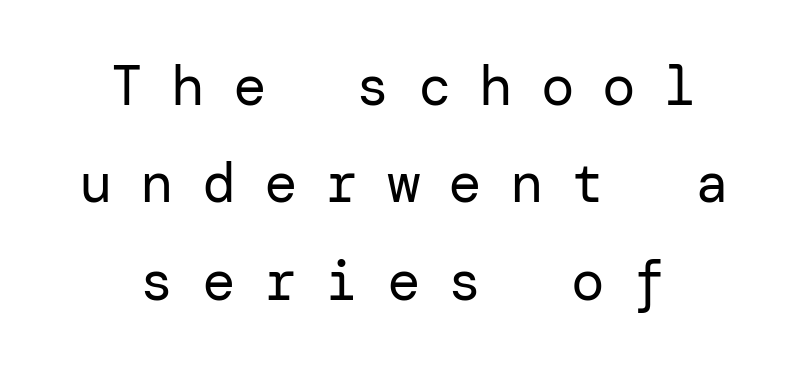
Q: Is the text bold? A: No.
Q: Is the text italic (slanted)? A: No, it is upright.
Q: Is the typeface a serif or a sans-serif typeface? A: Sans-serif.
Q: Is the text underlined? A: No.
Q: How is the paragraph aligned? A: Centered.
Q: Is the spacing between letters normal or unusually wide? A: Unusually wide.
Q: Width (condensed, normal, or wide)? A: Normal.
Q: Stroke contrast? A: Low.
Q: x-height? A: Medium.
